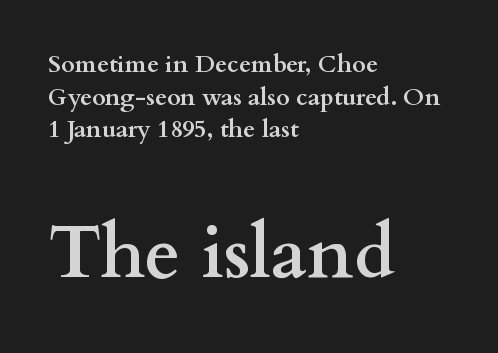
If you measured baseline to baseline, you'd find a middling distance. In CSS terms this would be text-align: left. The lower block of text is set noticeably larger than the block above it. These lines are rendered in a variable-pitch font. What stands out about the letter spacing? Nothing — it is the standard amount.
